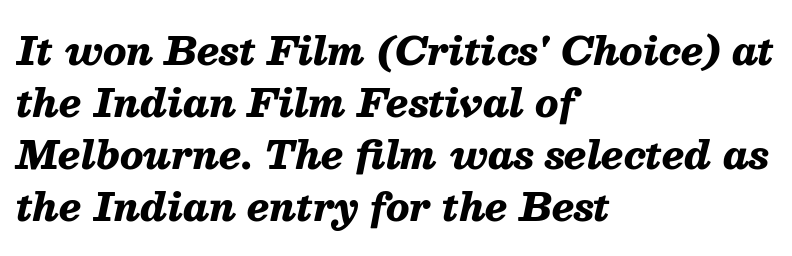
Q: Is the text bold? A: Yes.
Q: Is the text italic (slanted)? A: Yes, it leans right by about 13 degrees.
Q: Is the text underlined? A: No.
Q: How is the paragraph aligned? A: Left-aligned.
Q: Is the spacing between letters normal or unusually wide? A: Normal.
Q: Is the spacing between lines tight, normal or loose? A: Normal.
Q: Width (condensed, normal, or wide)? A: Normal.
Q: Stroke contrast? A: Medium.
Q: x-height? A: Medium.
Q: Monospaced? A: No.
